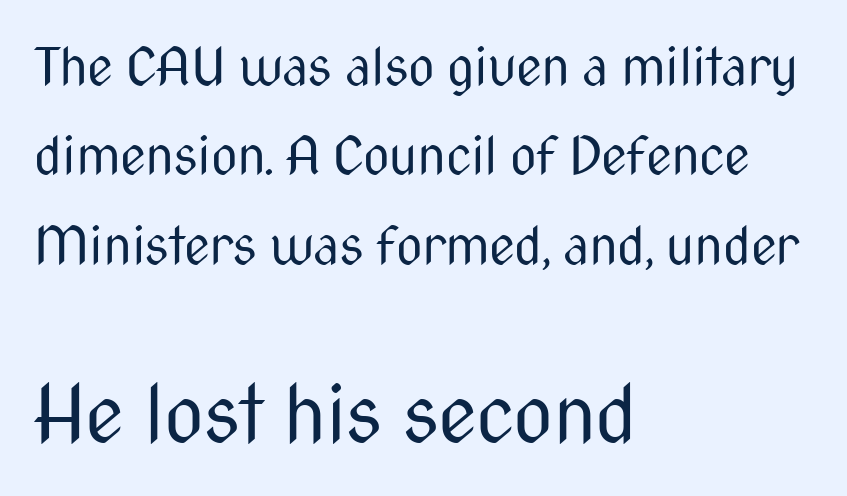
The image shows 78 px regular-weight, condensed sans-serif type, upright; set left-aligned, line spacing 1.72x, normal letter spacing, not underlined; the second (bottom) block is 1.5x larger; medium stroke contrast and a medium x-height.
